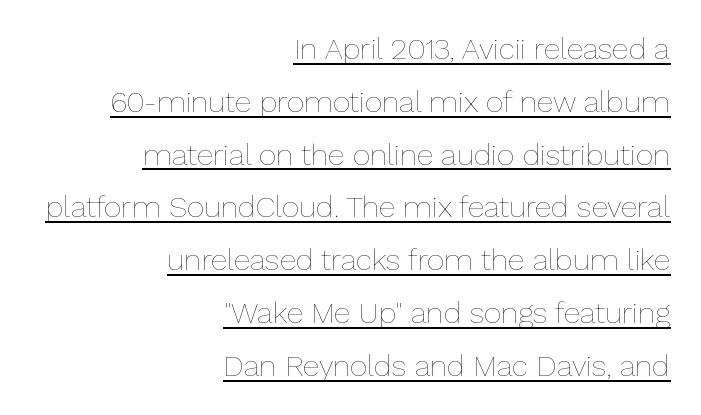
This is the regular roman posture of the typeface. Stems here are at most as thick as an everyday book face. Looks like someone drew a line under every word here. The ragged edge is on the left, which tells us the setting is flush right. Look at the tracking — it's just the regular setting, nothing added. Character widths vary here, with narrow letters taking less room than wide ones.
